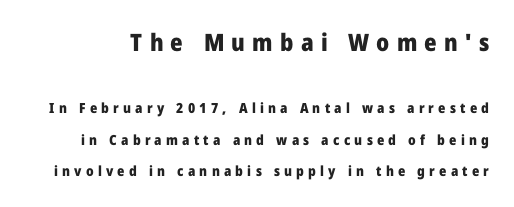
{"italic": "no", "bold": "yes", "underline": "no", "line_spacing": "loose", "line_spacing_ratio": 2.25, "letter_spacing": "wide", "letter_spacing_em": 0.3, "larger_block": "first", "size_ratio": 1.71, "glyph_px": 24}
